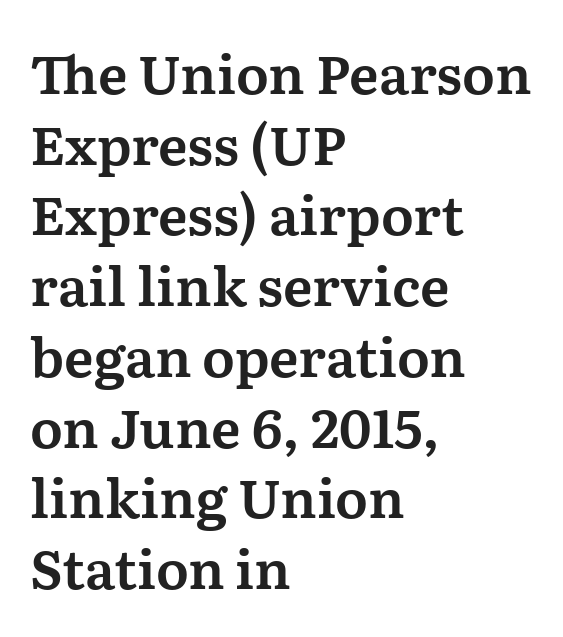
Q: Is the text italic (slanted)? A: No, it is upright.
Q: Is the typeface a serif or a sans-serif typeface? A: Serif.
Q: Is the text underlined? A: No.
Q: How is the paragraph aligned? A: Left-aligned.
Q: Is the spacing between letters normal or unusually wide? A: Normal.
Q: Is the spacing between lines tight, normal or loose? A: Normal.
Q: Width (condensed, normal, or wide)? A: Normal.
Q: Stroke contrast? A: Medium.
Q: x-height? A: Medium.
Q: Monospaced? A: No.
